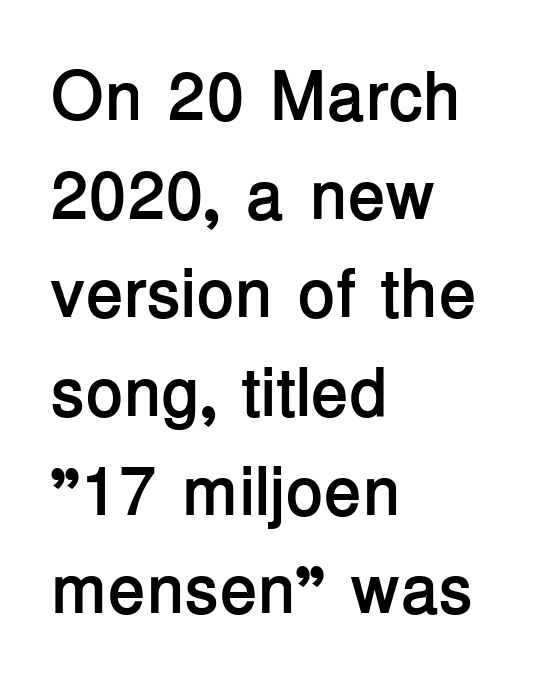
{"serif": "no", "italic": "no", "bold": "yes", "weight": "semibold", "width": "normal", "stroke_contrast": "low", "x_height": "medium", "monospaced": "no", "underline": "no", "align": "left", "line_spacing": "normal", "line_spacing_ratio": 1.43, "letter_spacing": "normal", "letter_spacing_em": 0.0, "glyph_px": 69}
